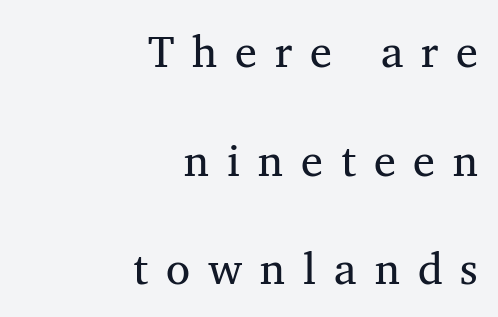
Every stem runs plumb, perpendicular to the baseline. Casual observation: everything's shoved over to the right. Bold? No — there's no thickening of the strokes. These lines are rendered in a variable-pitch font.
